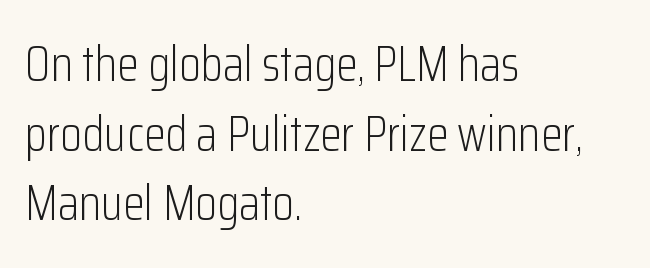
Q: Is the text bold? A: No.
Q: Is the text italic (slanted)? A: No, it is upright.
Q: Is the typeface a serif or a sans-serif typeface? A: Sans-serif.
Q: Is the text underlined? A: No.
Q: How is the paragraph aligned? A: Left-aligned.
Q: Is the spacing between letters normal or unusually wide? A: Normal.
Q: Is the spacing between lines tight, normal or loose? A: Normal.
Q: Width (condensed, normal, or wide)? A: Condensed.
Q: Stroke contrast? A: Low.
Q: x-height? A: Medium.
Q: Monospaced? A: No.
